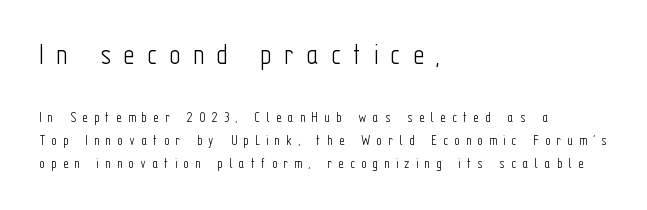
{"serif": "no", "italic": "no", "bold": "no", "weight": "light", "width": "condensed", "stroke_contrast": "low", "x_height": "medium", "monospaced": "no", "underline": "no", "align": "left", "line_spacing": "normal", "line_spacing_ratio": 1.53, "letter_spacing": "wide", "letter_spacing_em": 0.42, "larger_block": "first", "size_ratio": 2.0, "glyph_px": 30}
